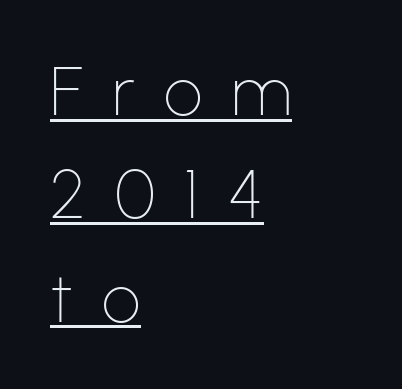
Q: Is the text bold? A: No.
Q: Is the text italic (slanted)? A: No, it is upright.
Q: Is the typeface a serif or a sans-serif typeface? A: Sans-serif.
Q: Is the text underlined? A: Yes.
Q: How is the paragraph aligned? A: Left-aligned.
Q: Is the spacing between letters normal or unusually wide? A: Unusually wide.
Q: Is the spacing between lines tight, normal or loose? A: Normal.
Q: Width (condensed, normal, or wide)? A: Normal.
Q: Stroke contrast? A: Low.
Q: x-height? A: Medium.
Q: Monospaced? A: No.
